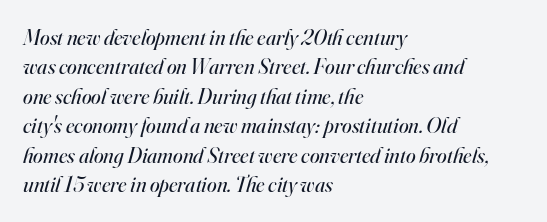
Regarding leading, the lines here are spaced in the standard way. Weight: regular or lighter. Italic? Definitely — the glyphs are oblique. Students, note that the glyphs here touch the page at normal intervals. Visually the block forms a straight wall on the left and a jagged coastline on the right. A bare baseline throughout the passage.
